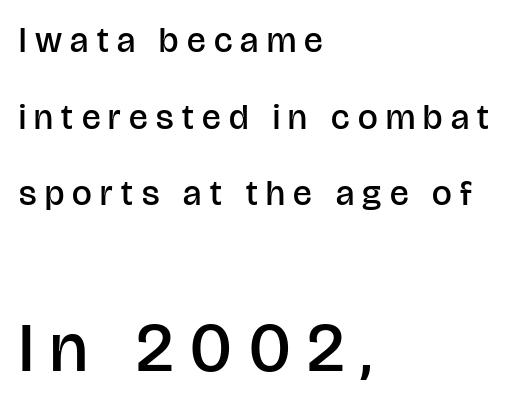
{"serif": "no", "italic": "no", "bold": "semi", "weight": "semibold", "width": "normal", "stroke_contrast": "low", "x_height": "large", "monospaced": "no", "underline": "no", "align": "left", "line_spacing": "loose", "line_spacing_ratio": 2.19, "letter_spacing": "wide", "letter_spacing_em": 0.24, "larger_block": "second", "size_ratio": 2.0, "glyph_px": 70}
